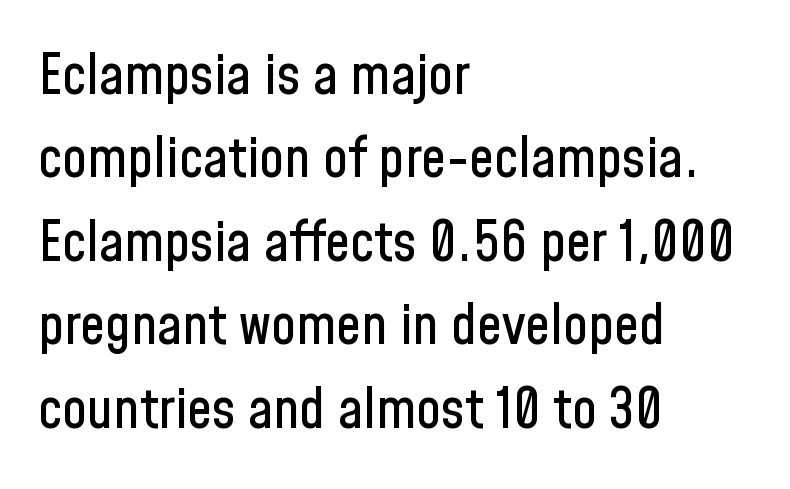
{"serif": "no", "italic": "no", "width": "condensed", "stroke_contrast": "low", "x_height": "medium", "monospaced": "no", "underline": "no", "align": "left", "line_spacing": "normal", "line_spacing_ratio": 1.49, "letter_spacing": "normal", "letter_spacing_em": 0.0, "glyph_px": 56}
